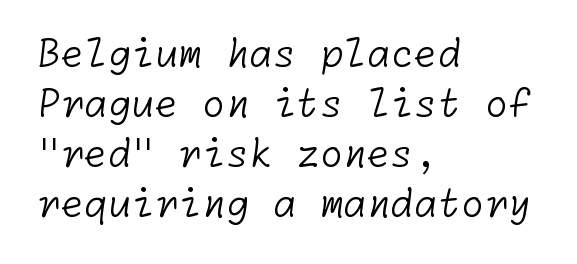
The image shows 38 px light sans-serif type; set left-aligned, normal line spacing (1.32x), normal letter spacing, not underlined; low stroke contrast and a medium x-height.
